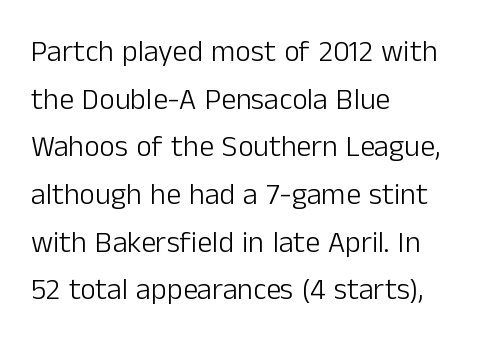
The image shows 30 px light sans-serif type, upright; set left-aligned, normal line spacing (1.59x), normal letter spacing, not underlined; low stroke contrast and a medium x-height.
